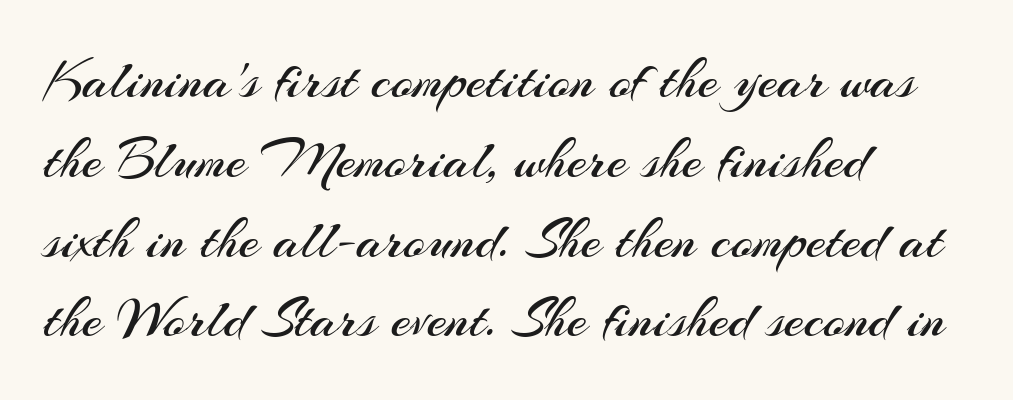
The image shows 57 px regular-weight sans-serif type; set left-aligned, normal line spacing (1.4x), normal letter spacing, not underlined; medium stroke contrast and a small x-height.
